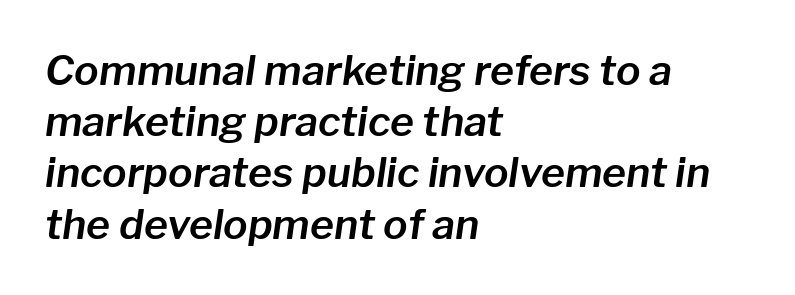
The image shows 41 px text type, italic (leaning right); set left-aligned, normal line spacing (1.25x), normal letter spacing, not underlined; low stroke contrast and a medium x-height.
